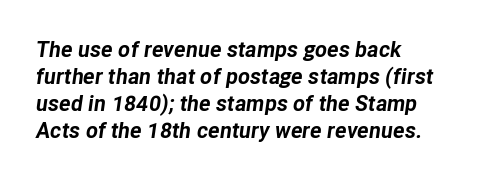
Q: Is the text bold? A: Yes.
Q: Is the text italic (slanted)? A: Yes, it leans right by about 8 degrees.
Q: Is the text underlined? A: No.
Q: How is the paragraph aligned? A: Left-aligned.
Q: Is the spacing between letters normal or unusually wide? A: Normal.
